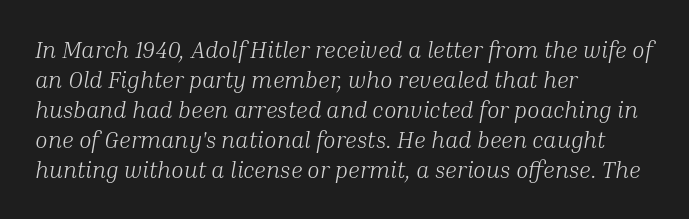
Q: Is the text bold? A: No.
Q: Is the text italic (slanted)? A: Yes, it leans right by about 10 degrees.
Q: Is the text underlined? A: No.
Q: How is the paragraph aligned? A: Left-aligned.
Q: Is the spacing between letters normal or unusually wide? A: Normal.
Q: Is the spacing between lines tight, normal or loose? A: Normal.
